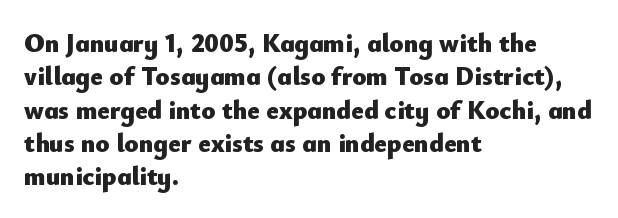
In terms of posture, this sample is upright. Look at the stroke-to-counter ratio: heavy, a bold. Notice how descenders clear the ascenders below comfortably — that's standard leading. The zone under the glyphs is completely vacant. The rendering keeps characters at their native spacing.
